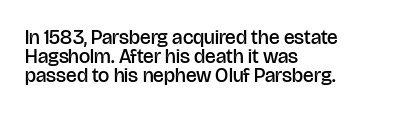
The image shows 20 px text type, upright; set left-aligned, tight line spacing (0.96x), normal letter spacing, not underlined.
